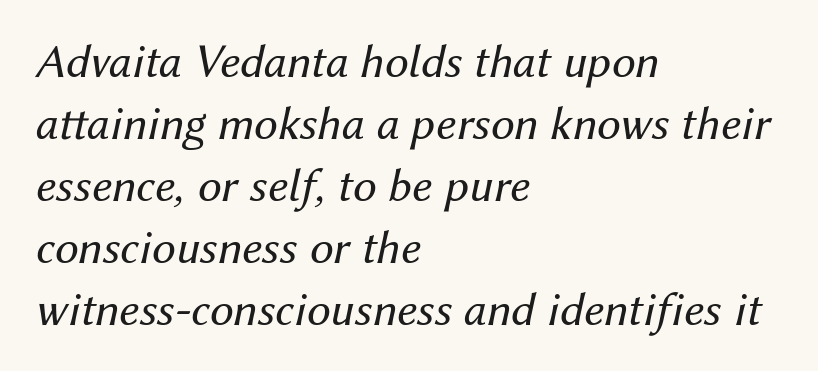
Q: Is the text bold? A: No.
Q: Is the text italic (slanted)? A: Yes, it leans right by about 12 degrees.
Q: Is the text underlined? A: No.
Q: How is the paragraph aligned? A: Left-aligned.
Q: Is the spacing between letters normal or unusually wide? A: Normal.
Q: Is the spacing between lines tight, normal or loose? A: Normal.
Q: Width (condensed, normal, or wide)? A: Normal.
Q: Stroke contrast? A: Medium.
Q: x-height? A: Medium.
Q: Monospaced? A: No.
